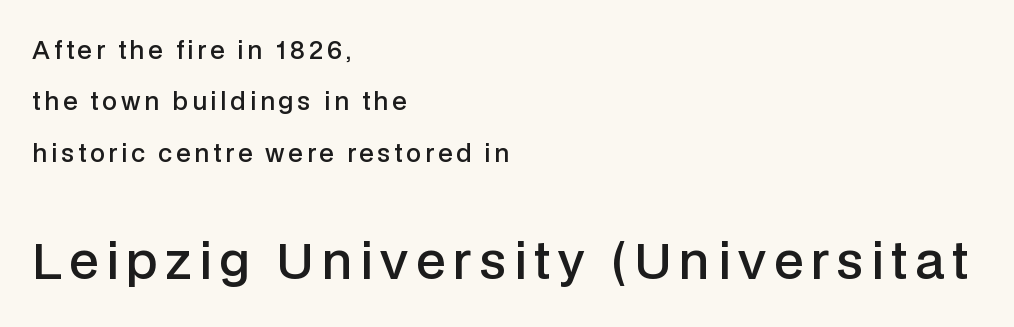
Q: Is the text bold? A: Semi-bold.
Q: Is the text italic (slanted)? A: No, it is upright.
Q: Is the typeface a serif or a sans-serif typeface? A: Sans-serif.
Q: Is the text underlined? A: No.
Q: How is the paragraph aligned? A: Left-aligned.
Q: Is the spacing between lines tight, normal or loose? A: Loose.
Q: Which block of text is set in a larger size, the first (top) or the second (bottom)? A: The second (bottom) one.
Q: Width (condensed, normal, or wide)? A: Normal.
Q: Stroke contrast? A: Low.
Q: x-height? A: Medium.
Q: Monospaced? A: No.
